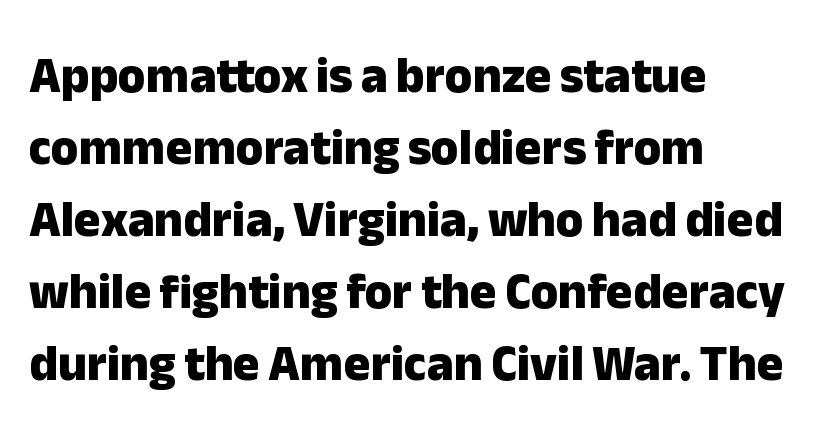
The image shows 50 px heavy sans-serif type, upright; set left-aligned, normal line spacing (1.44x), normal letter spacing, not underlined; low stroke contrast and a medium x-height.
